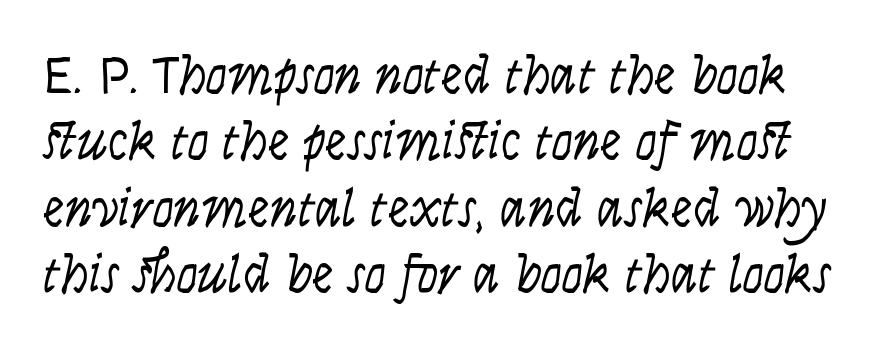
{"serif": "no", "bold": "no", "weight": "light", "width": "condensed", "stroke_contrast": "low", "x_height": "large", "monospaced": "no", "underline": "no", "line_spacing_ratio": 1.23, "letter_spacing": "normal", "letter_spacing_em": 0.0, "glyph_px": 54}
